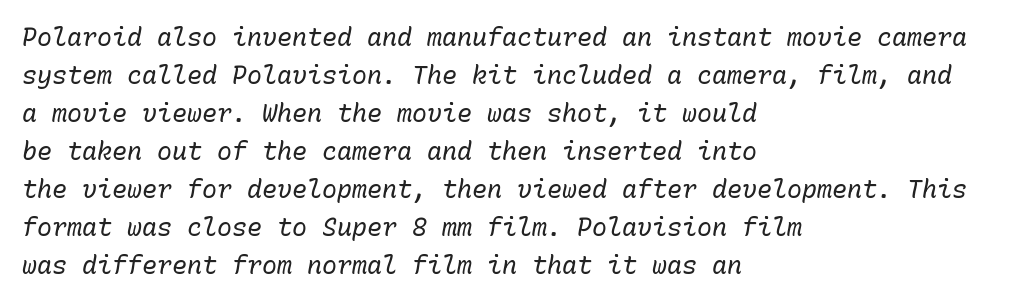
The image shows 25 px text type, italic (leaning right); set left-aligned, normal line spacing (1.52x), normal letter spacing, not underlined.
